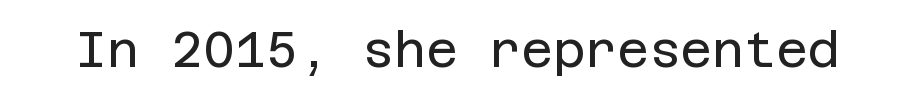
The image shows 49 px regular-weight sans-serif type, upright; set normal letter spacing, not underlined; low stroke contrast and a large x-height.
